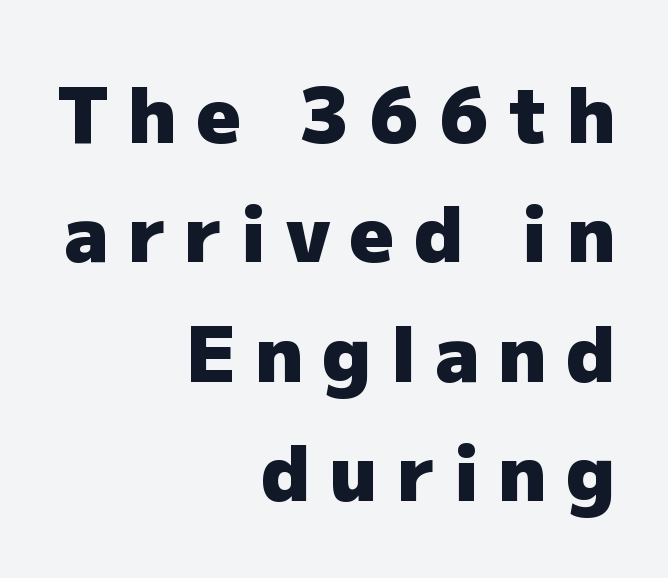
Compared with a flush-left layout, this one pins lines to the opposite, right side. Heft: maximum for text — a bold. A typesetter would mark this as roman, not italic. Proportional: the letters do not fall into vertical columns. Classification — sans serif. The rows are spaced the way most documents space them.
